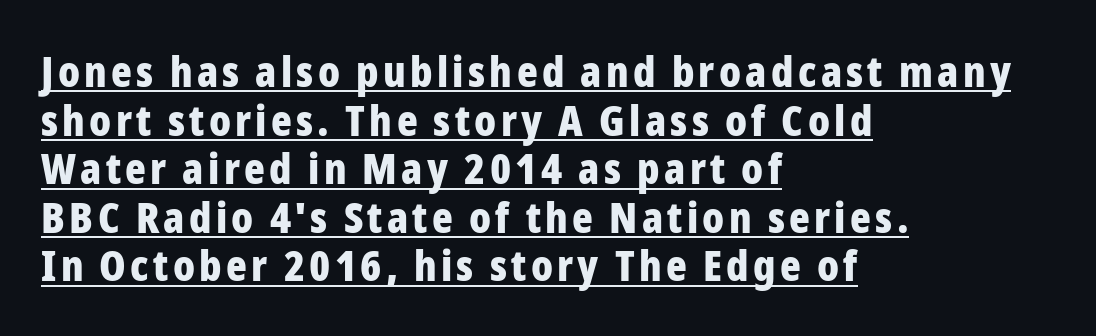
This sample uses a sans-serif face. These lines carry a lot of weight — the face is fully bold. The letters advance in unequal steps, a hallmark of proportional type. Notice how a bar underscores the lettering throughout. All the whitespace from short lines collects on the right. This block would grow much taller if given ordinary leading; it's compressed now.
